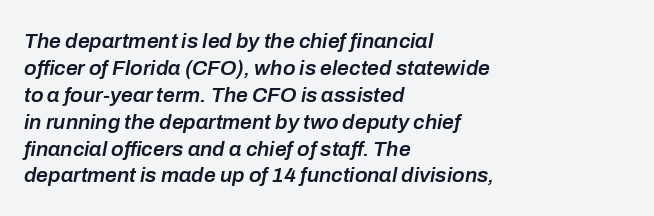
Clear beneath every line of the passage. These lines are set flush left with a ragged right edge. Stems and bowls a touch heavier than normal — semibold. Notice how the stems are inclined rather than vertical — that's the hallmark of italics.
